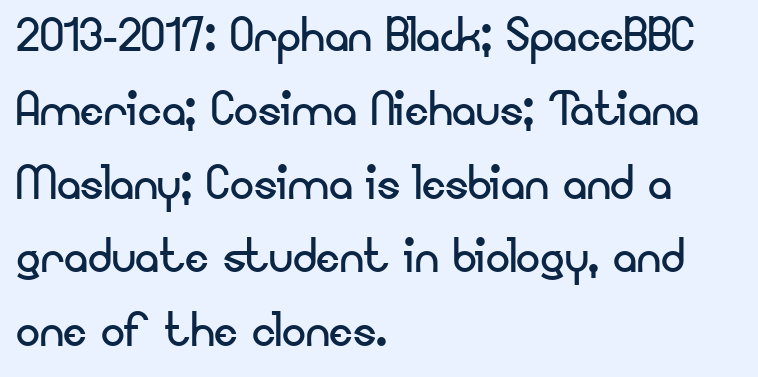
{"serif": "no", "italic": "no", "bold": "no", "weight": "regular", "width": "normal", "stroke_contrast": "low", "x_height": "small", "monospaced": "no", "underline": "no", "align": "left", "line_spacing_ratio": 1.23, "letter_spacing": "normal", "letter_spacing_em": 0.0, "glyph_px": 60}
